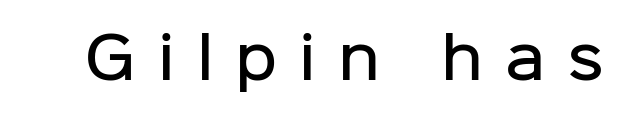
The image shows 56 px semibold sans-serif type, upright; set unusually wide letter spacing (+0.39 em), not underlined; low stroke contrast and a medium x-height.
